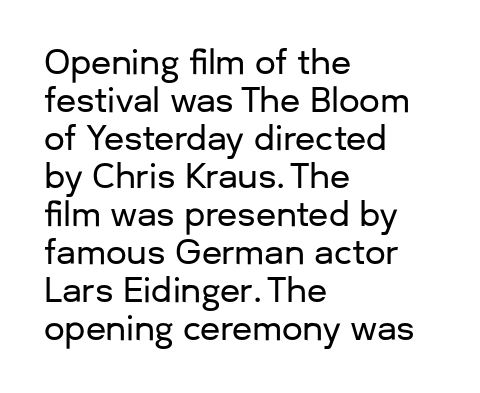
Descenders are the only things crossing below the line. No feet cap the strokes, marking this as sans-serif type. Visually the block forms a straight wall on the left and a jagged coastline on the right. Tall strokes in this sample are plumb rather than angled. Honestly, the rows look squashed on top of each other. The type is set solid horizontally, with unmodified tracking.
